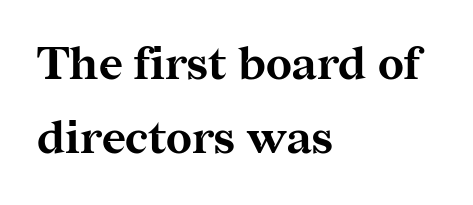
Q: Is the text bold? A: Yes.
Q: Is the text italic (slanted)? A: No, it is upright.
Q: Is the typeface a serif or a sans-serif typeface? A: Serif.
Q: Is the text underlined? A: No.
Q: How is the paragraph aligned? A: Left-aligned.
Q: Is the spacing between letters normal or unusually wide? A: Normal.
Q: Is the spacing between lines tight, normal or loose? A: Normal.
Q: Width (condensed, normal, or wide)? A: Normal.
Q: Stroke contrast? A: Medium.
Q: x-height? A: Medium.
Q: Monospaced? A: No.
